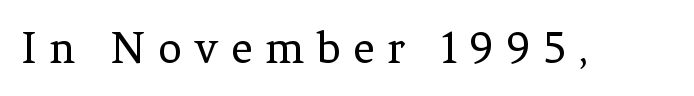
{"serif": "yes", "italic": "no", "bold": "no", "weight": "regular", "width": "normal", "stroke_contrast": "low", "x_height": "medium", "monospaced": "no", "underline": "no", "letter_spacing": "wide", "letter_spacing_em": 0.27, "glyph_px": 47}
